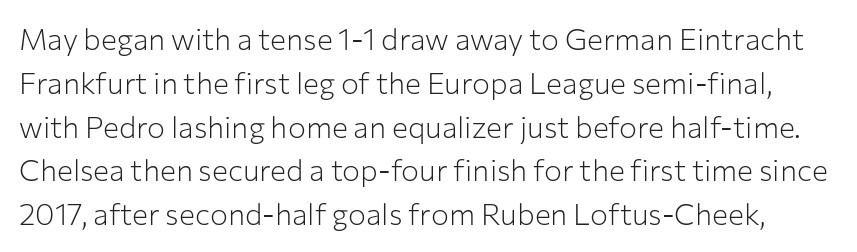
The image shows 30 px light sans-serif type, upright; set normal line spacing (1.46x), normal letter spacing, not underlined; low stroke contrast and a medium x-height.
